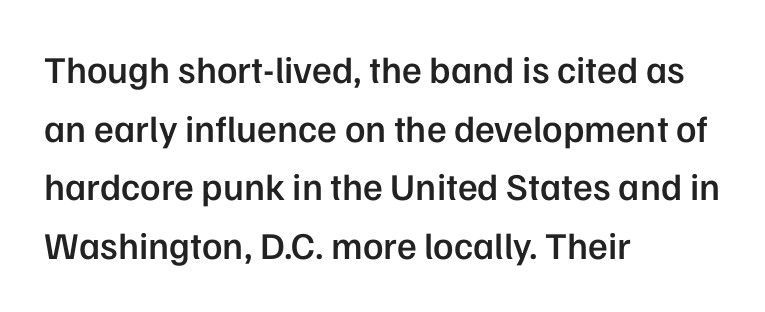
The image shows 38 px semibold sans-serif type, upright; set left-aligned, normal line spacing (1.54x), normal letter spacing, not underlined; low stroke contrast and a medium x-height.
